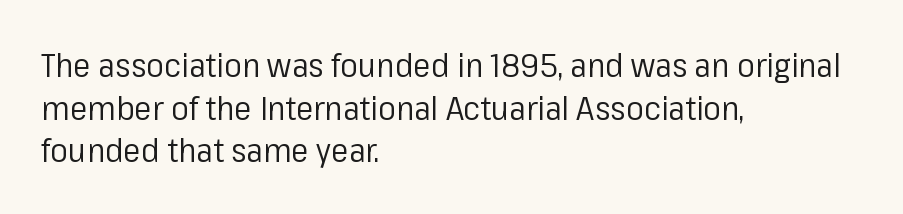
{"serif": "no", "italic": "no", "bold": "no", "weight": "regular", "width": "normal", "stroke_contrast": "low", "x_height": "medium", "monospaced": "no", "underline": "no", "align": "left", "line_spacing": "normal", "line_spacing_ratio": 1.29, "letter_spacing": "normal", "letter_spacing_em": 0.0, "glyph_px": 33}
